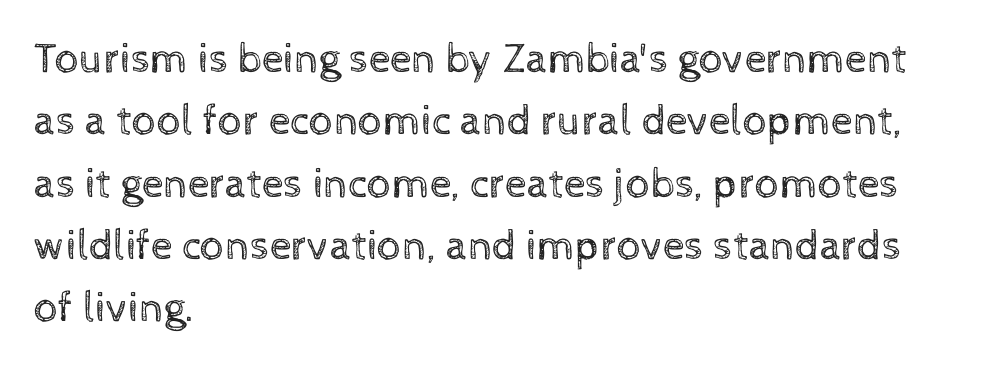
Vertically, the passage feels balanced, rows spaced as you'd expect. Stroke mass is kept to a normal reading level or below. You could call the tracking neutral — neither tight nor loose. Lines of text with bare space underneath.
